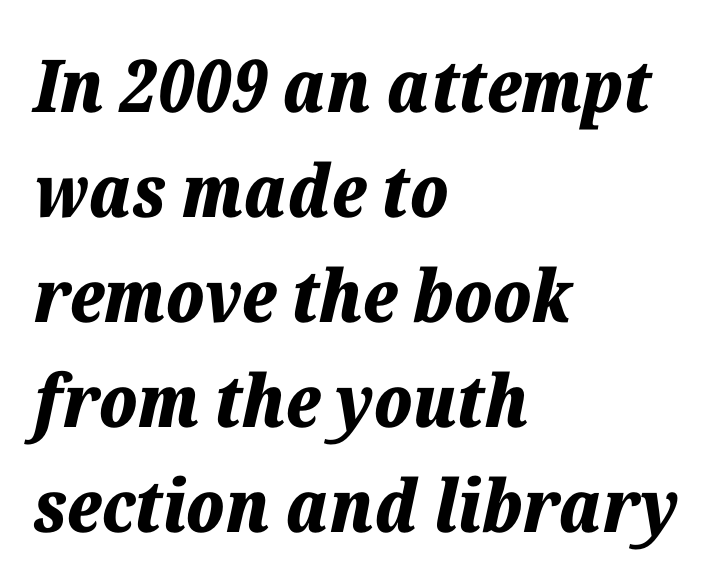
The typography opts for an oblique posture over an upright one. Letters rest on an invisible, unmarked baseline. Notice how thick the strokes are: this is what a full bold looks like. What stands out about the letter spacing? Nothing — it is the standard amount. Quick note: interline space is typical. Character widths vary here, with narrow letters taking less room than wide ones.
